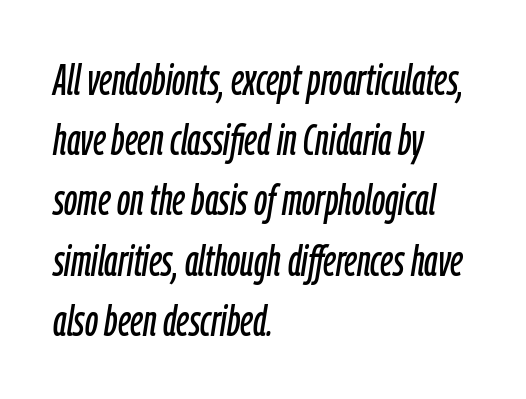
The image shows 43 px condensed type, italic (leaning right); set left-aligned, normal line spacing (1.4x), normal letter spacing, not underlined; low stroke contrast and a medium x-height.
